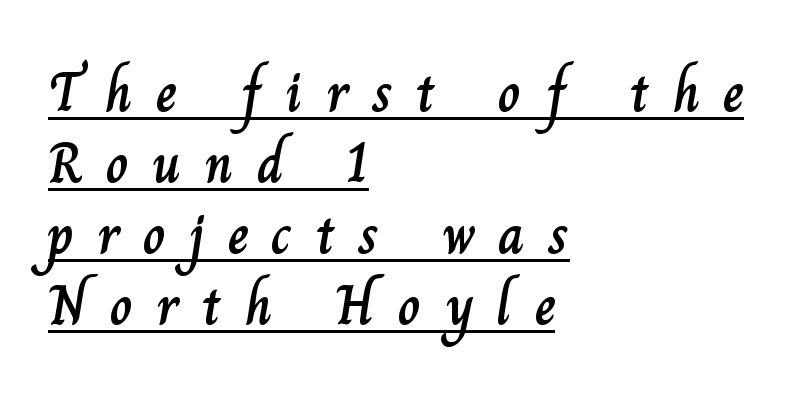
{"width": "normal", "stroke_contrast": "low", "x_height": "small", "monospaced": "no", "underline": "yes", "align": "left", "line_spacing": "normal", "line_spacing_ratio": 1.27, "letter_spacing": "wide", "letter_spacing_em": 0.42, "glyph_px": 56}
